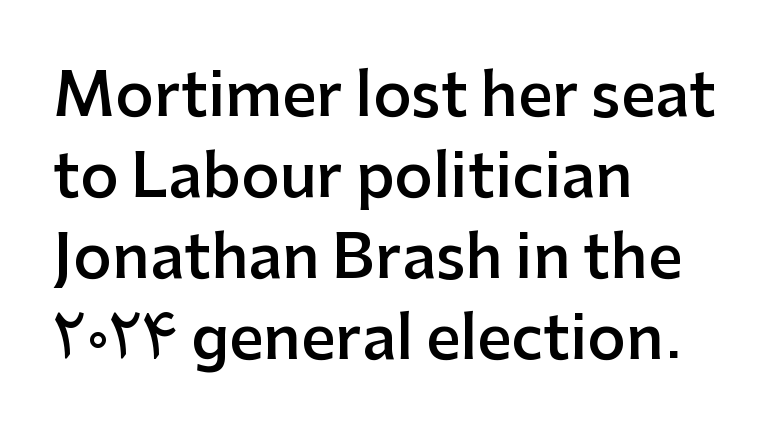
Q: Is the text bold? A: Semi-bold.
Q: Is the text italic (slanted)? A: No, it is upright.
Q: Is the typeface a serif or a sans-serif typeface? A: Sans-serif.
Q: Is the text underlined? A: No.
Q: How is the paragraph aligned? A: Left-aligned.
Q: Is the spacing between letters normal or unusually wide? A: Normal.
Q: Is the spacing between lines tight, normal or loose? A: Normal.
Q: Width (condensed, normal, or wide)? A: Normal.
Q: Stroke contrast? A: Low.
Q: x-height? A: Medium.
Q: Monospaced? A: No.
